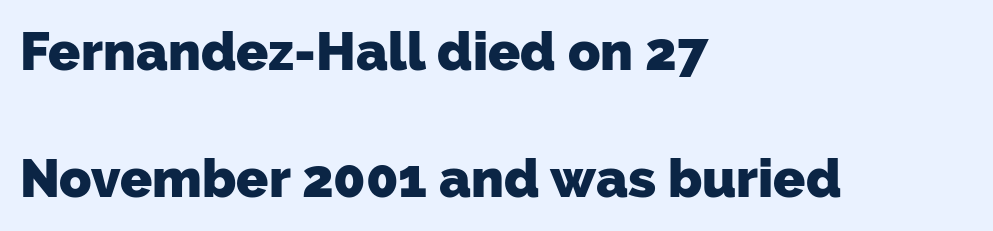
A clean baseline with only descenders dipping below it. The text block is weighted toward the left margin, trailing off unevenly rightward. This rendering leaves character spacing at its baseline value. Character widths vary here, with narrow letters taking less room than wide ones.
